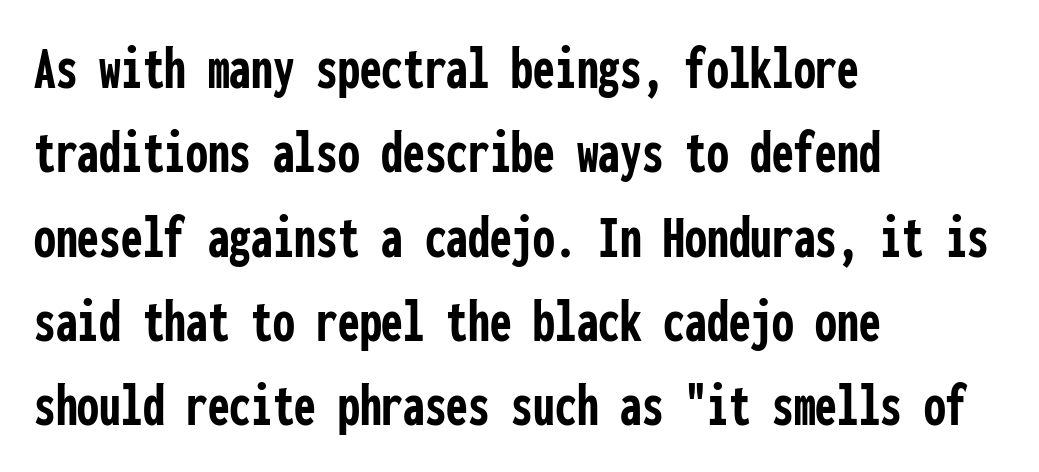
The rendering uses typewriter-style spacing with identical character cells. If you drew a ruler down the left edge, every line would touch it. The characters look thick and weighty, a clear bold. These lines sit exactly where default settings would place them.
